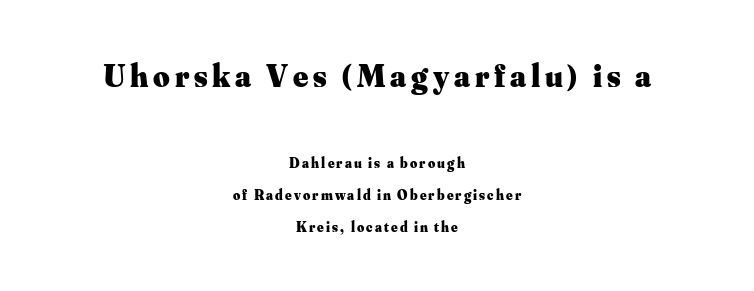
{"serif": "yes", "italic": "no", "bold": "yes", "weight": "heavy", "width": "normal", "stroke_contrast": "medium", "x_height": "small", "monospaced": "no", "underline": "no", "align": "center", "line_spacing": "loose", "line_spacing_ratio": 2.29, "larger_block": "first", "size_ratio": 2.29, "glyph_px": 32}
